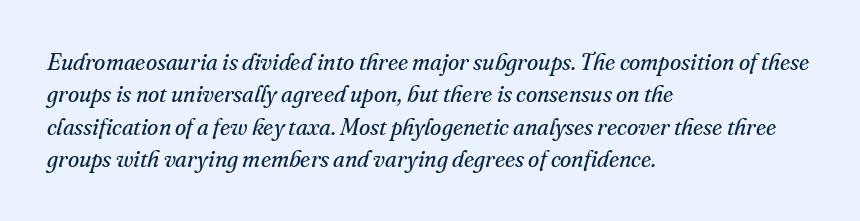
The strokes are not fattened; the text isn't bold. The vertical gap from one line to the next is medium. Yep, that's italic — everything's leaning. Characters follow at the spacing the type designer built in.
